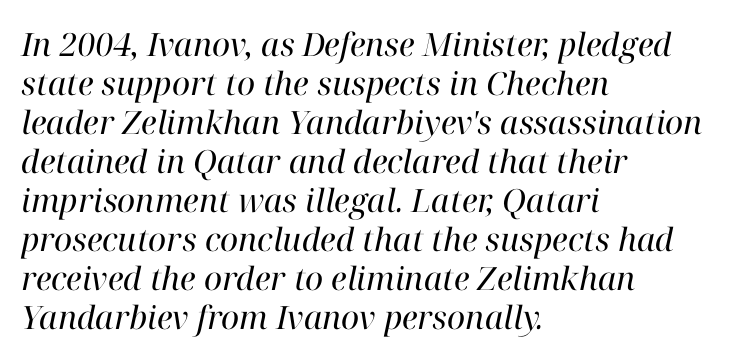
The zone under the glyphs is completely vacant. A typesetter would call this proportional, since set widths differ per character. Type style note: has serifs. One-word summary of the alignment: left. A typesetter would call this zero additional tracking. Nothing heavy about these letters — not bold at all.
